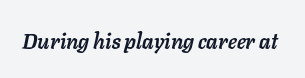
{"italic": "yes", "lean": "right", "slant_degrees": 11, "bold": "yes", "underline": "no", "letter_spacing": "normal", "letter_spacing_em": 0.0, "glyph_px": 21}
